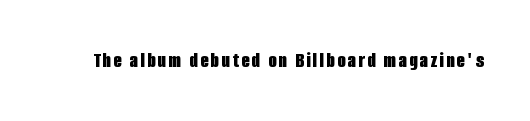
Weight check: bold — yes, fully. Rule under the text: the space is simply empty. Quick note: not italic, upright.
